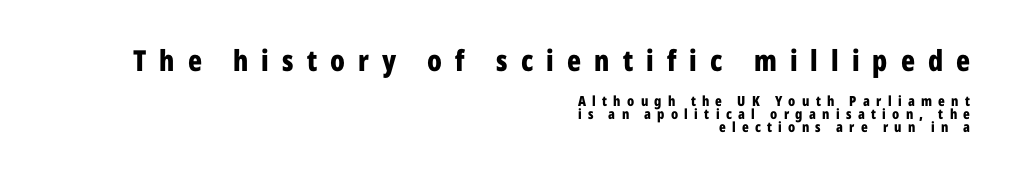
Q: Is the text bold? A: Yes.
Q: Is the text italic (slanted)? A: No, it is upright.
Q: Is the typeface a serif or a sans-serif typeface? A: Sans-serif.
Q: Is the text underlined? A: No.
Q: How is the paragraph aligned? A: Right-aligned.
Q: Is the spacing between letters normal or unusually wide? A: Unusually wide.
Q: Is the spacing between lines tight, normal or loose? A: Tight.
Q: Which block of text is set in a larger size, the first (top) or the second (bottom)? A: The first (top) one.
Q: Width (condensed, normal, or wide)? A: Condensed.
Q: Stroke contrast? A: Low.
Q: x-height? A: Medium.
Q: Monospaced? A: No.
